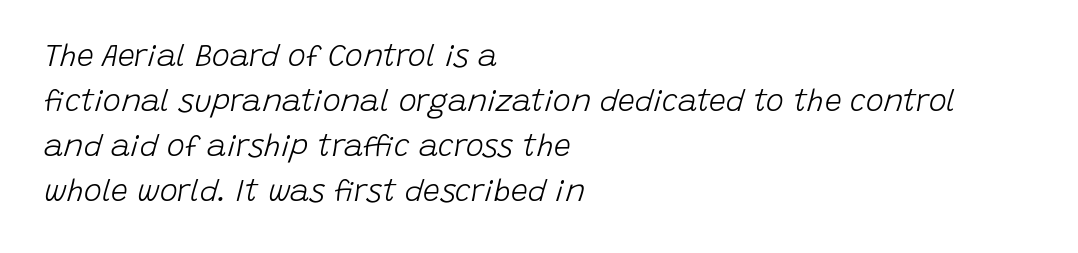
{"italic": "yes", "lean": "right", "slant_degrees": 15, "bold": "no", "weight": "light", "width": "normal", "stroke_contrast": "low", "x_height": "large", "monospaced": "no", "underline": "no", "align": "left", "line_spacing": "normal", "line_spacing_ratio": 1.5, "letter_spacing": "normal", "letter_spacing_em": 0.0, "glyph_px": 30}
